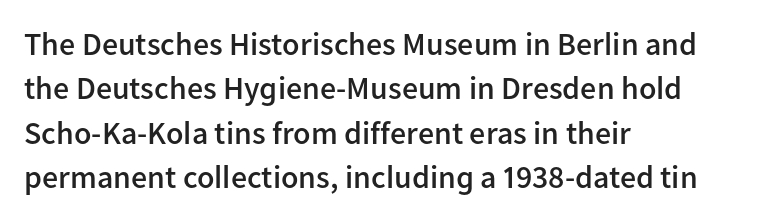
The letterforms sit shoulder to shoulder at normal distance. Quick note: not italic, upright. This sample keeps an unexceptional amount of space between lines. Look at the bottom of the vertical strokes: they stop flat, with no serifs. This is the in-between weight designers call semibold or demi. Clear beneath every line of the passage.
